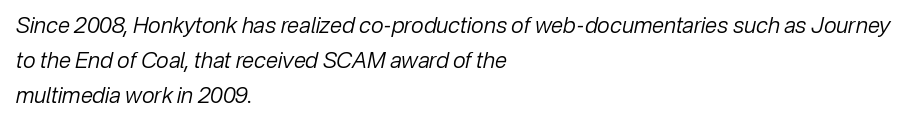
Does the leading feel generous? No, just average. The horizontal fit of the characters is conventional and even. Layout note: lines flush left. An italicized treatment has been applied to the whole sample. The weight tops out at a normal text grade.
